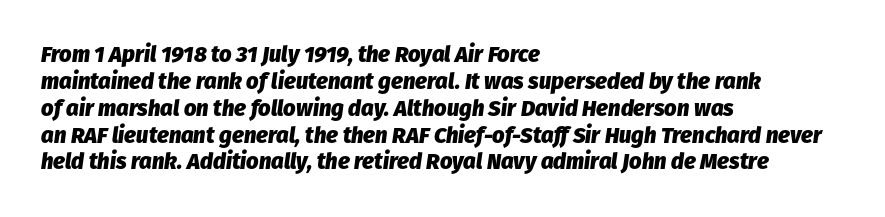
{"italic": "yes", "lean": "right", "slant_degrees": 8, "bold": "yes", "underline": "no", "align": "left", "line_spacing_ratio": 1.22, "letter_spacing": "normal", "letter_spacing_em": 0.0, "glyph_px": 22}
